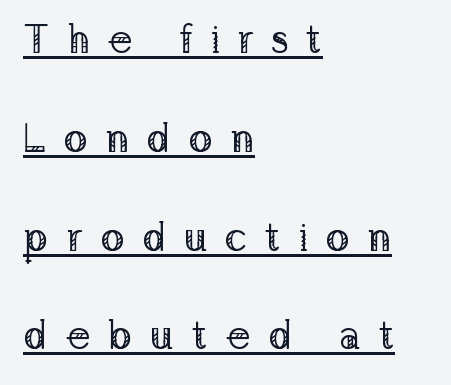
Q: Is the text bold? A: No.
Q: Is the text italic (slanted)? A: No, it is upright.
Q: Is the typeface a serif or a sans-serif typeface? A: Serif.
Q: Is the text underlined? A: Yes.
Q: How is the paragraph aligned? A: Left-aligned.
Q: Is the spacing between letters normal or unusually wide? A: Unusually wide.
Q: Is the spacing between lines tight, normal or loose? A: Loose.
Q: Width (condensed, normal, or wide)? A: Normal.
Q: Stroke contrast? A: Low.
Q: x-height? A: Medium.
Q: Monospaced? A: No.
